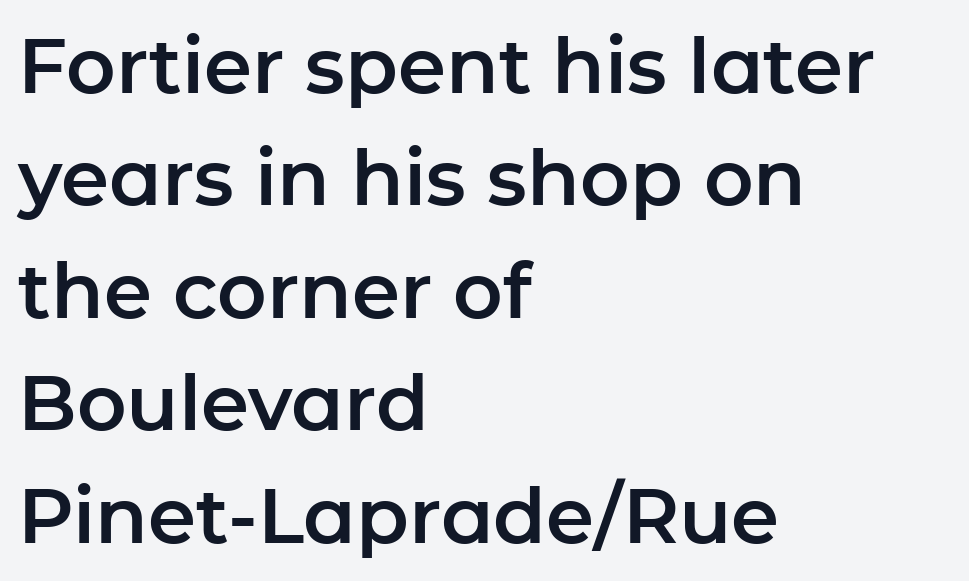
Q: Is the text italic (slanted)? A: No, it is upright.
Q: Is the typeface a serif or a sans-serif typeface? A: Sans-serif.
Q: Is the text underlined? A: No.
Q: How is the paragraph aligned? A: Left-aligned.
Q: Is the spacing between letters normal or unusually wide? A: Normal.
Q: Is the spacing between lines tight, normal or loose? A: Normal.
Q: Width (condensed, normal, or wide)? A: Normal.
Q: Stroke contrast? A: Low.
Q: x-height? A: Medium.
Q: Monospaced? A: No.
